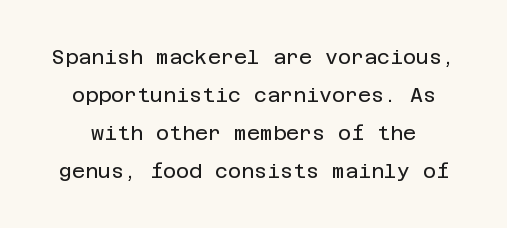
Q: Is the text bold? A: No.
Q: Is the text italic (slanted)? A: No, it is upright.
Q: Is the text underlined? A: No.
Q: Is the spacing between letters normal or unusually wide? A: Normal.
Q: Is the spacing between lines tight, normal or loose? A: Loose.
